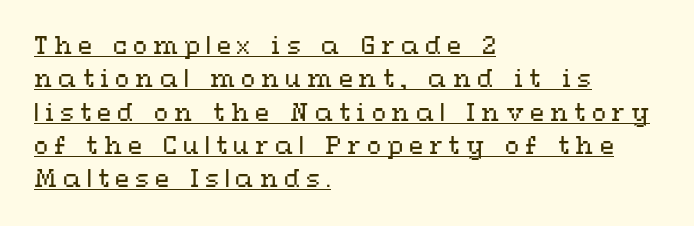
Q: Is the text bold? A: No.
Q: Is the text italic (slanted)? A: No, it is upright.
Q: Is the text underlined? A: Yes.
Q: How is the paragraph aligned? A: Left-aligned.
Q: Is the spacing between letters normal or unusually wide? A: Unusually wide.
Q: Is the spacing between lines tight, normal or loose? A: Normal.
